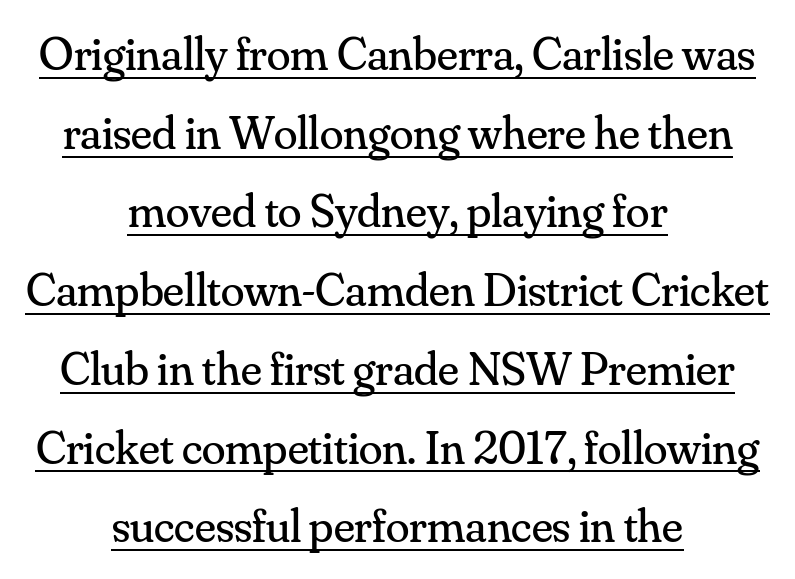
The image shows 48 px regular-weight serif type, upright; set centered, normal line spacing (1.64x), normal letter spacing, underlined; medium stroke contrast and a small x-height.
